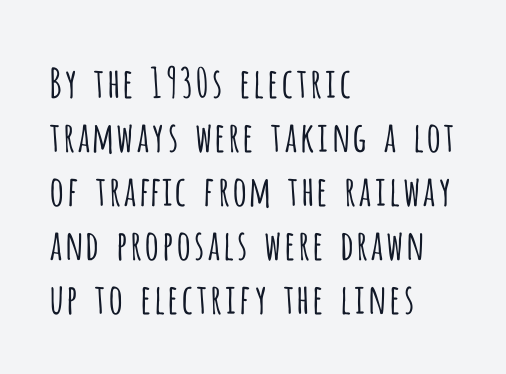
The gaps between neighbouring characters are ordinary and unremarkable. The characters are drawn with everyday or finer stroke widths. The rendering anchors every line to the left-hand side. The line-height multiplier appears to be the usual default.
